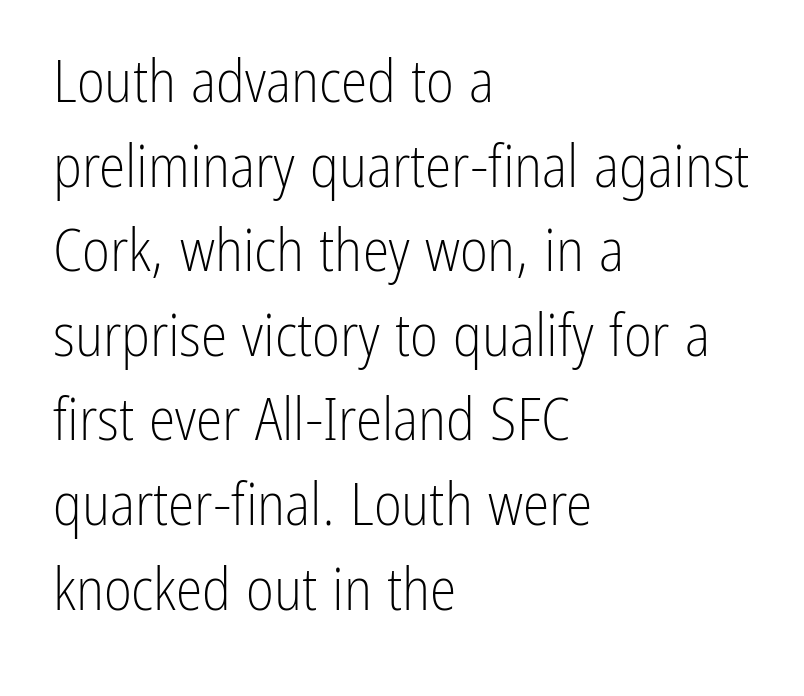
{"serif": "no", "italic": "no", "bold": "no", "weight": "light", "width": "condensed", "stroke_contrast": "low", "x_height": "medium", "monospaced": "no", "underline": "no", "align": "left", "line_spacing": "normal", "line_spacing_ratio": 1.41, "letter_spacing": "normal", "letter_spacing_em": 0.0, "glyph_px": 60}
